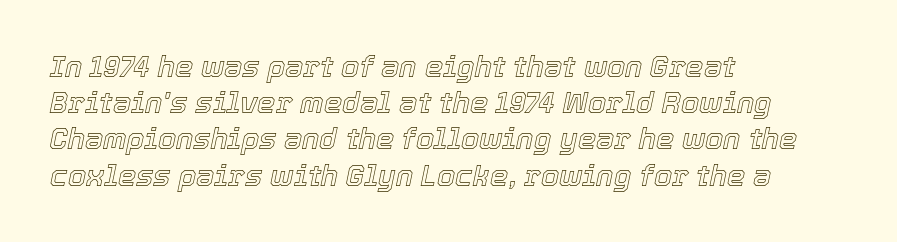
The image shows 29 px text type, italic (leaning right); set left-aligned, normal line spacing (1.25x), normal letter spacing, not underlined; a medium x-height.
